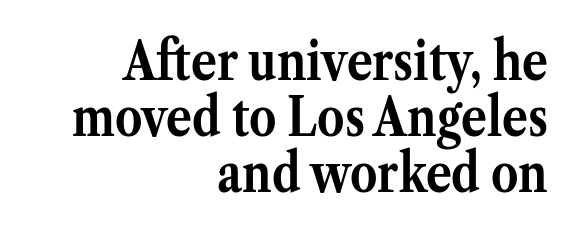
Q: Is the text bold? A: Yes.
Q: Is the text italic (slanted)? A: No, it is upright.
Q: Is the typeface a serif or a sans-serif typeface? A: Serif.
Q: Is the text underlined? A: No.
Q: How is the paragraph aligned? A: Right-aligned.
Q: Is the spacing between letters normal or unusually wide? A: Normal.
Q: Is the spacing between lines tight, normal or loose? A: Tight.
Q: Width (condensed, normal, or wide)? A: Normal.
Q: Stroke contrast? A: Medium.
Q: x-height? A: Medium.
Q: Monospaced? A: No.
